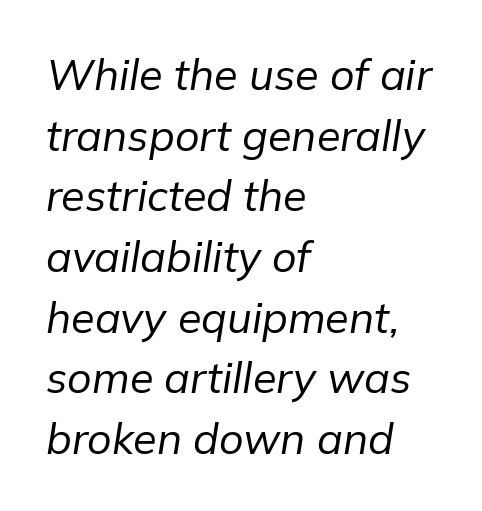
Q: Is the text bold? A: No.
Q: Is the text italic (slanted)? A: Yes, it leans right by about 9 degrees.
Q: Is the text underlined? A: No.
Q: How is the paragraph aligned? A: Left-aligned.
Q: Is the spacing between letters normal or unusually wide? A: Normal.
Q: Is the spacing between lines tight, normal or loose? A: Normal.
Q: Width (condensed, normal, or wide)? A: Normal.
Q: Stroke contrast? A: Low.
Q: x-height? A: Medium.
Q: Monospaced? A: No.
